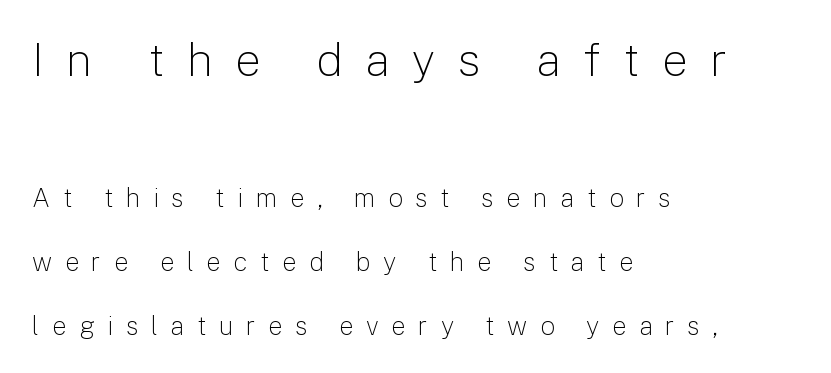
Q: Is the text bold? A: No.
Q: Is the text italic (slanted)? A: No, it is upright.
Q: Is the typeface a serif or a sans-serif typeface? A: Sans-serif.
Q: Is the text underlined? A: No.
Q: How is the paragraph aligned? A: Left-aligned.
Q: Is the spacing between letters normal or unusually wide? A: Unusually wide.
Q: Is the spacing between lines tight, normal or loose? A: Loose.
Q: Which block of text is set in a larger size, the first (top) or the second (bottom)? A: The first (top) one.
Q: Width (condensed, normal, or wide)? A: Normal.
Q: Stroke contrast? A: Low.
Q: x-height? A: Medium.
Q: Monospaced? A: No.
